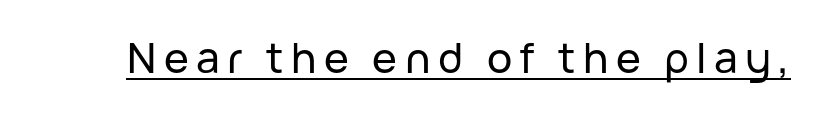
Q: Is the text italic (slanted)? A: No, it is upright.
Q: Is the typeface a serif or a sans-serif typeface? A: Sans-serif.
Q: Is the text underlined? A: Yes.
Q: Width (condensed, normal, or wide)? A: Normal.
Q: Stroke contrast? A: Low.
Q: x-height? A: Medium.
Q: Monospaced? A: No.
